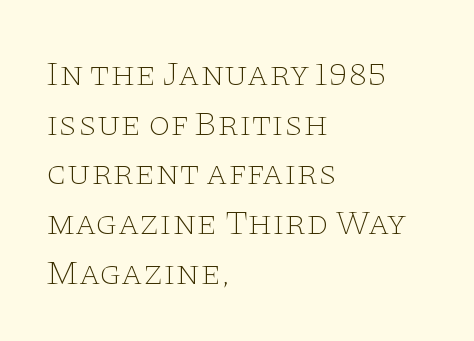
{"serif": "yes", "italic": "no", "bold": "no", "weight": "thin", "width": "wide", "stroke_contrast": "low", "x_height": "large", "monospaced": "no", "underline": "no", "align": "left", "line_spacing": "normal", "line_spacing_ratio": 1.42, "letter_spacing": "normal", "letter_spacing_em": 0.0, "glyph_px": 35}
